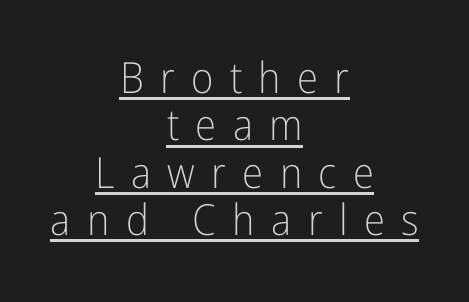
Each letter's strokes conclude bluntly, with no projecting serifs. A baseline rule has been typeset under these characters. The letters are spread apart with noticeably loose tracking. Heaviness? Minimal to ordinary, like unemphasized prose.
